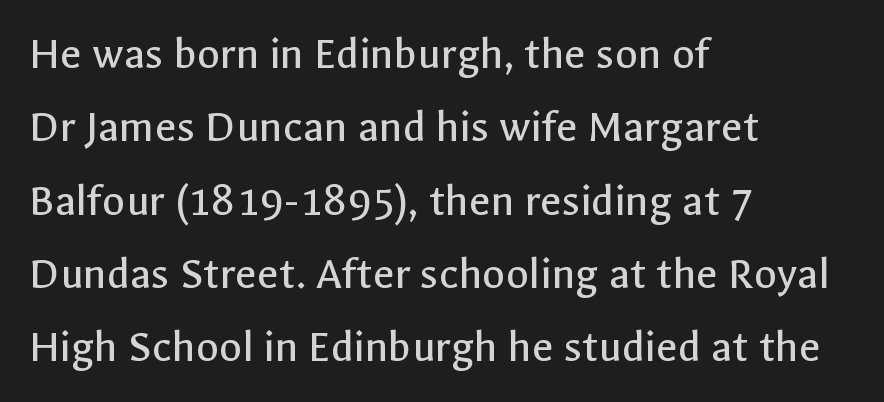
Stem width sits at or under what a default text font uses. All the whitespace from short lines collects on the right. Characters remain perfectly vertical along every line. Caption: standard tracking, unaltered. Each letter keeps its own natural width here, so spacing adapts to shape.
